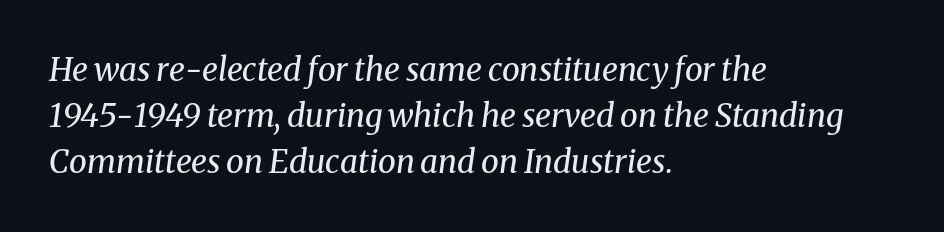
The image shows 32 px regular-weight serif type, italic (leaning right); set left-aligned, normal line spacing (1.44x), normal letter spacing, not underlined; medium stroke contrast and a medium x-height.
